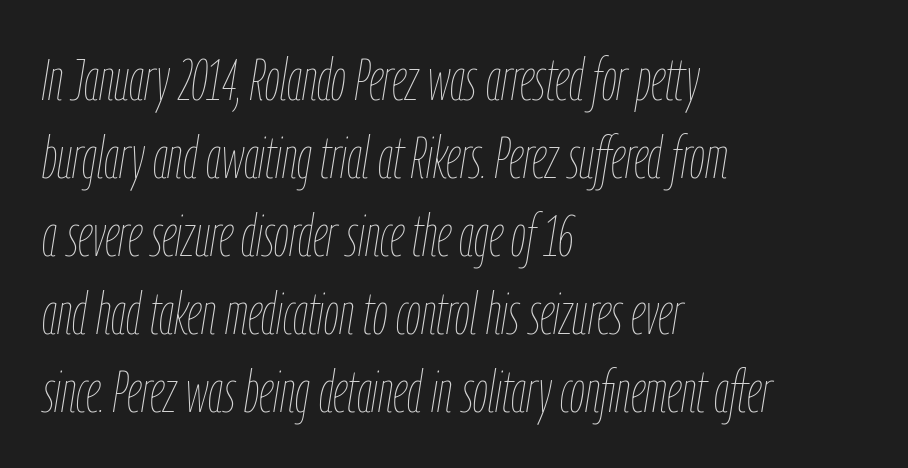
The image shows 59 px thin, condensed type, italic (leaning right); set left-aligned, normal line spacing (1.32x), normal letter spacing, not underlined; low stroke contrast and a medium x-height.
